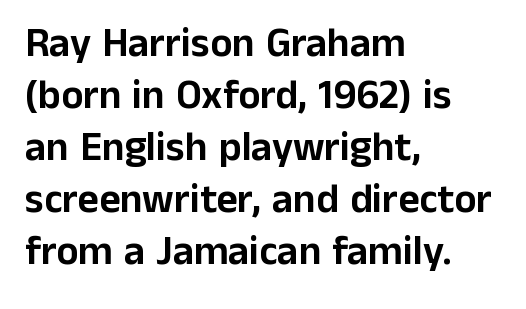
{"serif": "no", "italic": "no", "width": "normal", "stroke_contrast": "low", "x_height": "medium", "monospaced": "no", "underline": "no", "align": "left", "line_spacing": "normal", "line_spacing_ratio": 1.27, "letter_spacing": "normal", "letter_spacing_em": 0.0, "glyph_px": 41}
